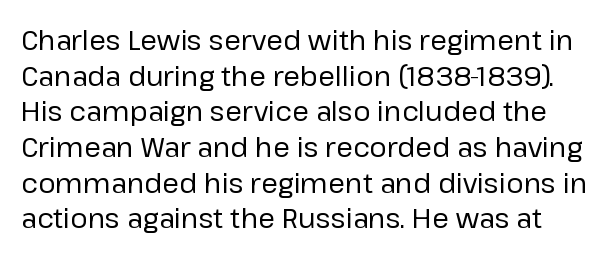
Q: Is the text bold? A: No.
Q: Is the text italic (slanted)? A: No, it is upright.
Q: Is the text underlined? A: No.
Q: Is the spacing between letters normal or unusually wide? A: Normal.
Q: Is the spacing between lines tight, normal or loose? A: Normal.
